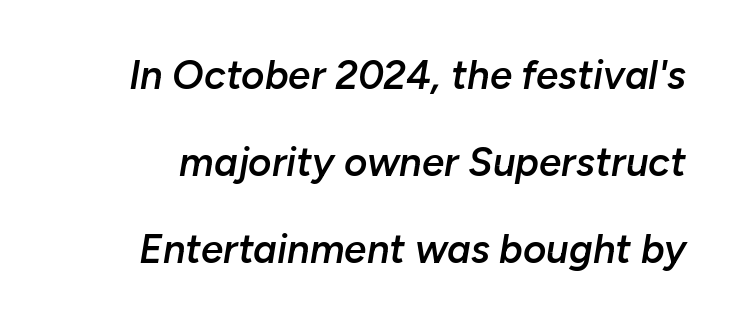
Q: Is the text bold? A: Semi-bold.
Q: Is the text italic (slanted)? A: Yes, it leans right by about 10 degrees.
Q: Is the text underlined? A: No.
Q: Is the spacing between letters normal or unusually wide? A: Normal.
Q: Is the spacing between lines tight, normal or loose? A: Loose.
Q: Width (condensed, normal, or wide)? A: Normal.
Q: Stroke contrast? A: Low.
Q: x-height? A: Medium.
Q: Monospaced? A: No.
